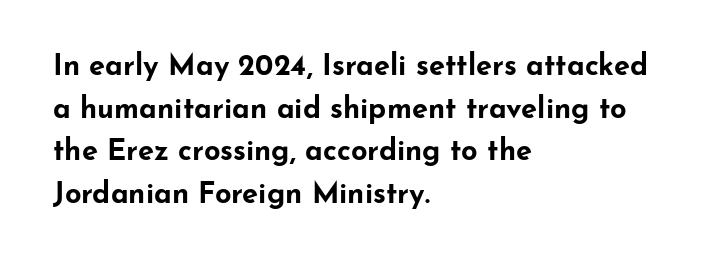
This rendering employs a face without finishing strokes, i.e., a sans-serif. The rag falls on the right side of this text block. Each letter keeps its own natural width here, so spacing adapts to shape. Weight: bold. A typesetter would call this zero additional tracking. No italicization has been applied; the sample stays upright.
